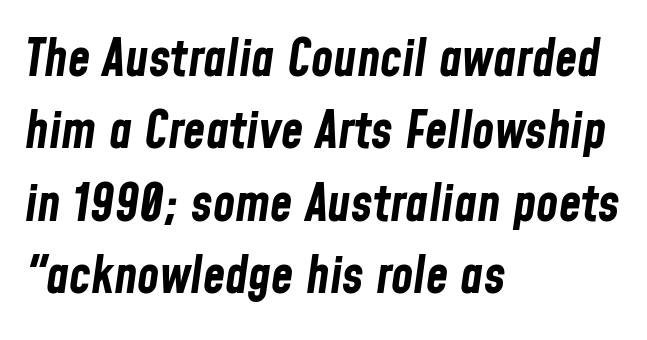
{"italic": "yes", "lean": "right", "slant_degrees": 8, "bold": "yes", "weight": "bold", "width": "condensed", "stroke_contrast": "low", "x_height": "medium", "monospaced": "no", "underline": "no", "align": "left", "line_spacing": "normal", "line_spacing_ratio": 1.42, "letter_spacing": "normal", "letter_spacing_em": 0.0, "glyph_px": 51}
